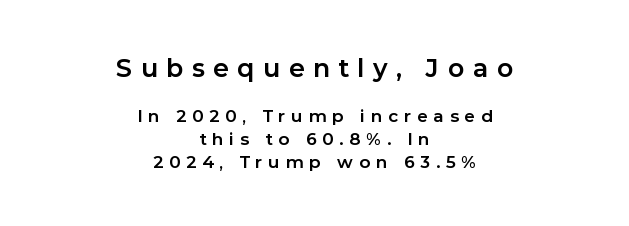
{"italic": "no", "bold": "yes", "underline": "no", "align": "center", "line_spacing": "normal", "line_spacing_ratio": 1.34, "letter_spacing": "wide", "letter_spacing_em": 0.34, "larger_block": "first", "size_ratio": 1.47, "glyph_px": 25}
